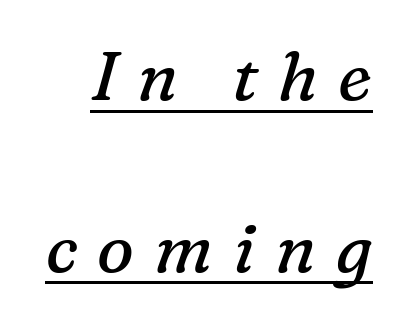
The image shows 69 px regular-weight serif type, italic (leaning right); set loose line spacing (2.49x), unusually wide letter spacing (+0.29 em), underlined; medium stroke contrast and a medium x-height.
